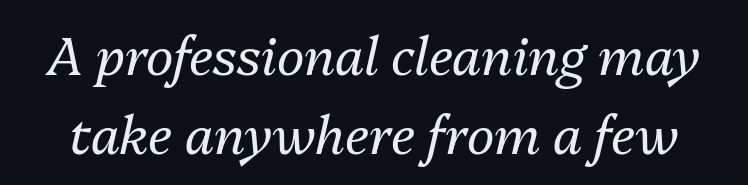
The passage shown has conventional tracking throughout. Only glyphs here, with clear space below each row. The font is comparable to plain body text, perhaps lighter. Here the designer chose a conventional face with non-uniform glyph widths.
